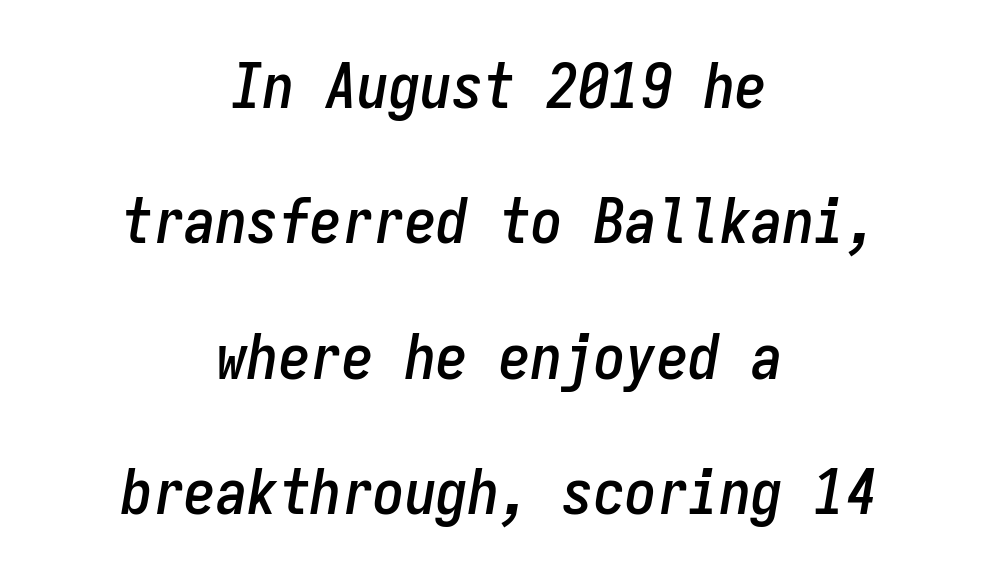
The image shows 63 px condensed type, italic (leaning right), monospaced; set centered, loose line spacing (2.15x), normal letter spacing, not underlined; low stroke contrast and a medium x-height.
